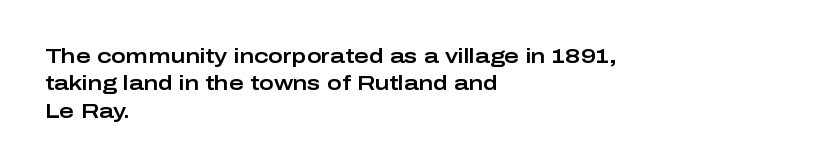
{"italic": "no", "underline": "no", "align": "left", "line_spacing": "normal", "line_spacing_ratio": 1.37, "letter_spacing": "normal", "letter_spacing_em": 0.0, "glyph_px": 20}
